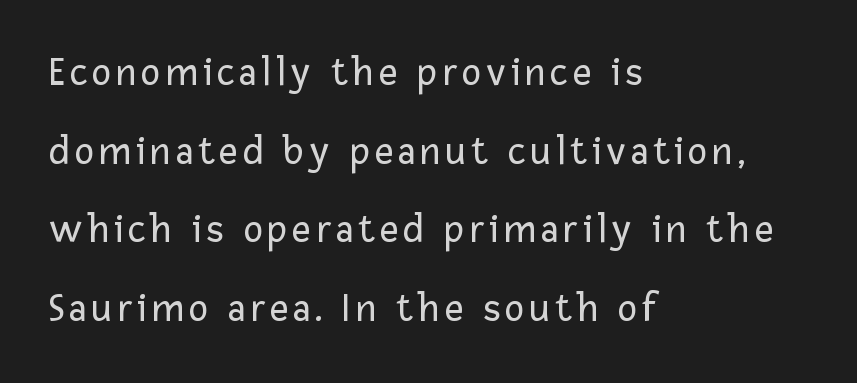
{"serif": "no", "italic": "no", "bold": "no", "weight": "regular", "width": "normal", "stroke_contrast": "low", "x_height": "medium", "monospaced": "no", "underline": "no", "align": "left", "line_spacing": "loose", "line_spacing_ratio": 1.92, "glyph_px": 41}
